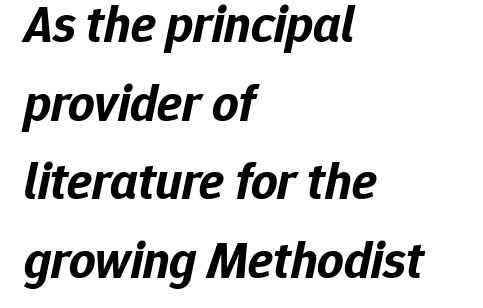
{"italic": "yes", "lean": "right", "slant_degrees": 12, "bold": "yes", "weight": "bold", "width": "normal", "stroke_contrast": "low", "x_height": "medium", "monospaced": "no", "underline": "no", "align": "left", "line_spacing": "normal", "line_spacing_ratio": 1.51, "letter_spacing": "normal", "letter_spacing_em": 0.0, "glyph_px": 52}
